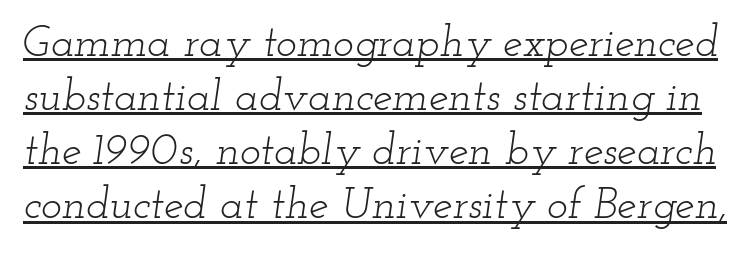
{"serif": "yes", "italic": "yes", "lean": "right", "slant_degrees": 12, "bold": "no", "weight": "light", "width": "wide", "stroke_contrast": "low", "x_height": "small", "monospaced": "no", "underline": "yes", "line_spacing_ratio": 1.23, "letter_spacing": "normal", "letter_spacing_em": 0.0, "glyph_px": 44}
